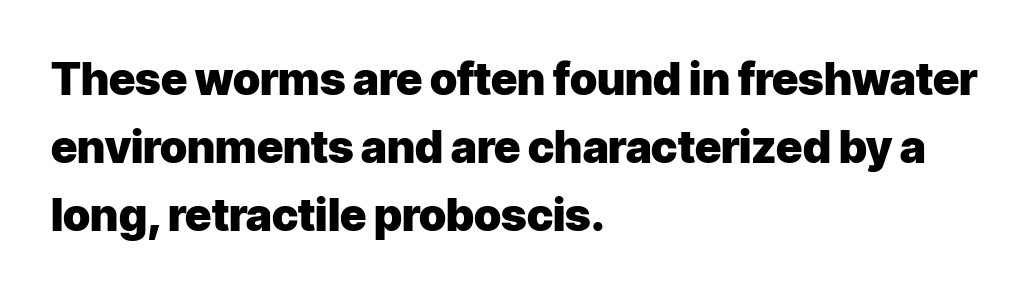
The image shows 45 px heavy sans-serif type, upright; set left-aligned, normal line spacing (1.51x), normal letter spacing, not underlined; low stroke contrast and a medium x-height.
